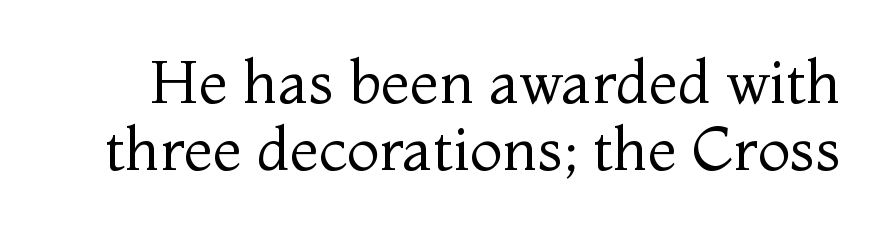
Q: Is the text bold? A: No.
Q: Is the text italic (slanted)? A: No, it is upright.
Q: Is the typeface a serif or a sans-serif typeface? A: Serif.
Q: Is the text underlined? A: No.
Q: Is the spacing between letters normal or unusually wide? A: Normal.
Q: Is the spacing between lines tight, normal or loose? A: Tight.
Q: Width (condensed, normal, or wide)? A: Normal.
Q: Stroke contrast? A: Medium.
Q: x-height? A: Medium.
Q: Monospaced? A: No.
